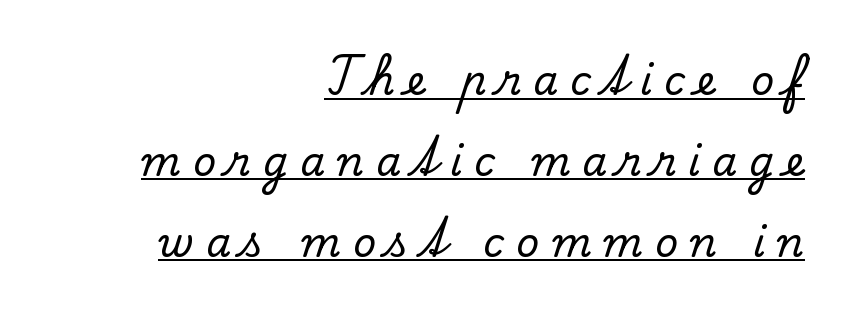
Q: Is the text italic (slanted)? A: Yes.
Q: Is the typeface a serif or a sans-serif typeface? A: Serif.
Q: Is the text underlined? A: Yes.
Q: How is the paragraph aligned? A: Right-aligned.
Q: Is the spacing between letters normal or unusually wide? A: Unusually wide.
Q: Is the spacing between lines tight, normal or loose? A: Loose.
Q: Width (condensed, normal, or wide)? A: Normal.
Q: Stroke contrast? A: Low.
Q: x-height? A: Small.
Q: Monospaced? A: No.
